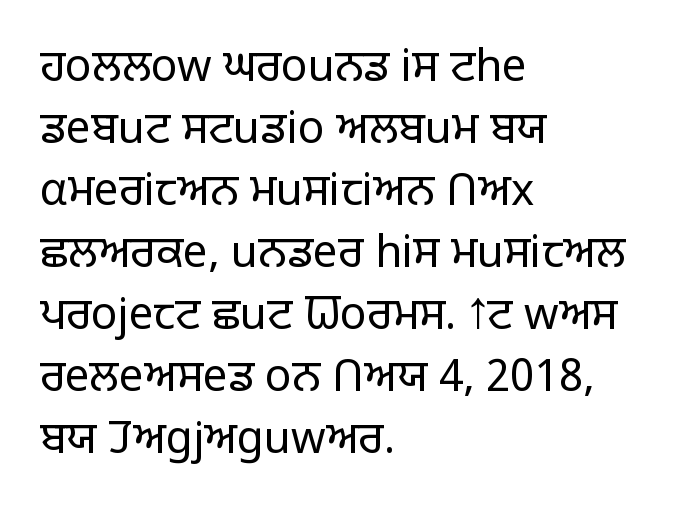
The lettering holds an erect, upright posture throughout. The vertical gap from one line to the next is medium. The lines are quadded left. A quiet, ordinary-to-light weight characterises the typeface. The type family on display is of the sans-serif kind.
